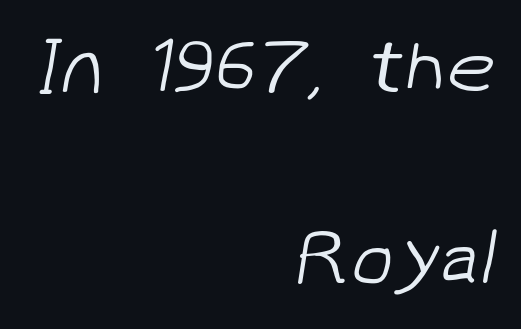
{"serif": "no", "bold": "no", "weight": "light", "width": "normal", "stroke_contrast": "low", "x_height": "medium", "monospaced": "no", "underline": "no", "align": "right", "line_spacing": "loose", "line_spacing_ratio": 2.45, "letter_spacing": "normal", "letter_spacing_em": 0.0, "glyph_px": 78}
